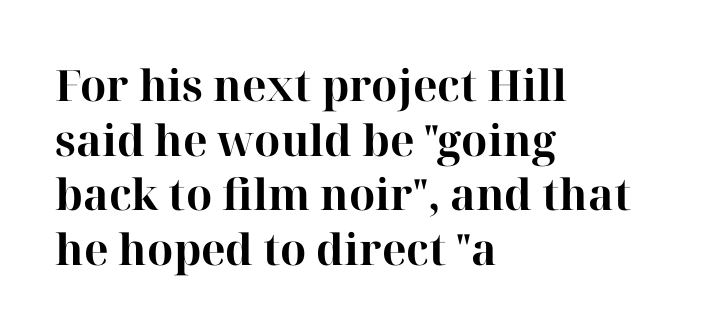
This rendering uses left alignment, leaving the right contour irregular. The passage shown is typed in a proportional face where columns would drift. Is the letter spacing exaggerated? No — it looks like the ordinary default. Evenly set lines give the paragraph a standard silhouette. The rendering shows small feet on the letterforms — a serif design. The strokes are fattened all the way to bold.
